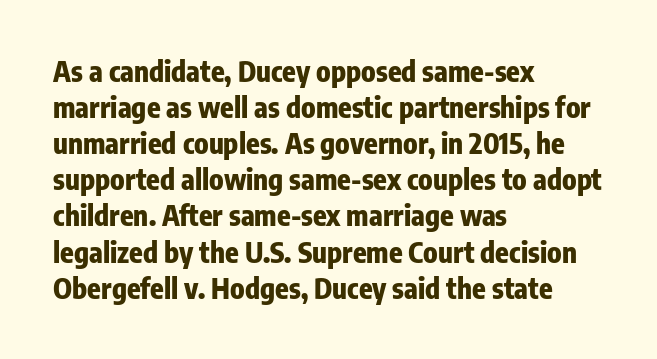
{"serif": "no", "italic": "no", "bold": "yes", "weight": "heavy", "width": "condensed", "stroke_contrast": "low", "x_height": "medium", "monospaced": "no", "underline": "no", "align": "left", "line_spacing": "normal", "line_spacing_ratio": 1.29, "letter_spacing": "normal", "letter_spacing_em": 0.0, "glyph_px": 28}
